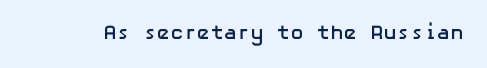
The rendering keeps characters at their native spacing. Underlining? Definitely not there. Nope, not italic — everything's standing straight. Set as a true bold cut, around the 700 mark.
